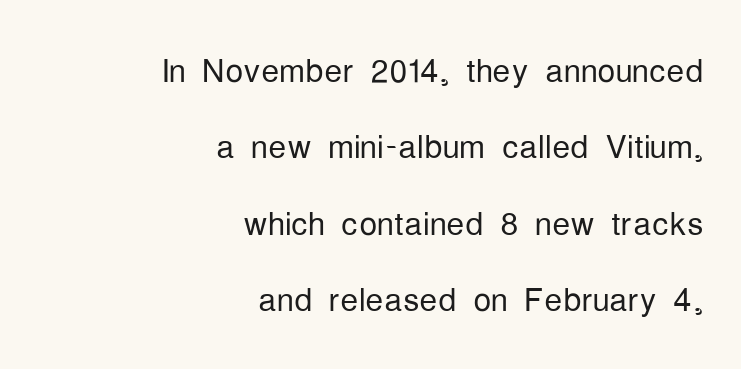
The type family on display is of the sans-serif kind. The passage shown is typed in a proportional face where columns would drift. Lines of text with bare space underneath. Line spacing here is normal. You can tell it's not italic because the verticals are truly vertical. The letterforms sit shoulder to shoulder at normal distance.
